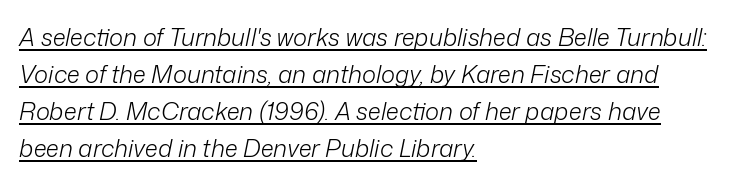
{"italic": "yes", "lean": "right", "slant_degrees": 12, "bold": "no", "underline": "yes", "align": "left", "line_spacing": "normal", "line_spacing_ratio": 1.54, "letter_spacing": "normal", "letter_spacing_em": 0.0, "glyph_px": 24}
